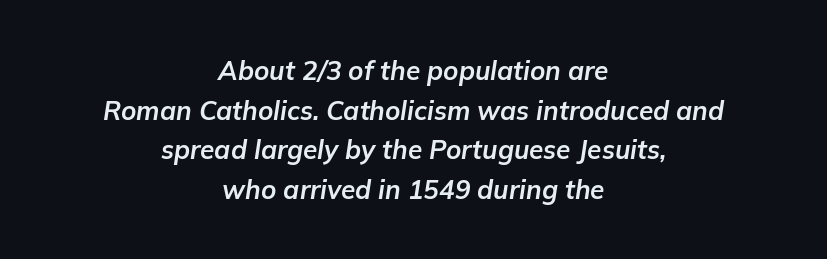
The image shows 26 px bold type, italic (leaning right); set centered, normal line spacing (1.52x), normal letter spacing, not underlined.
